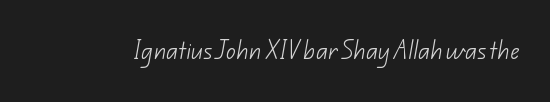
Q: Is the text bold? A: No.
Q: Is the text underlined? A: No.
Q: Is the spacing between letters normal or unusually wide? A: Normal.
